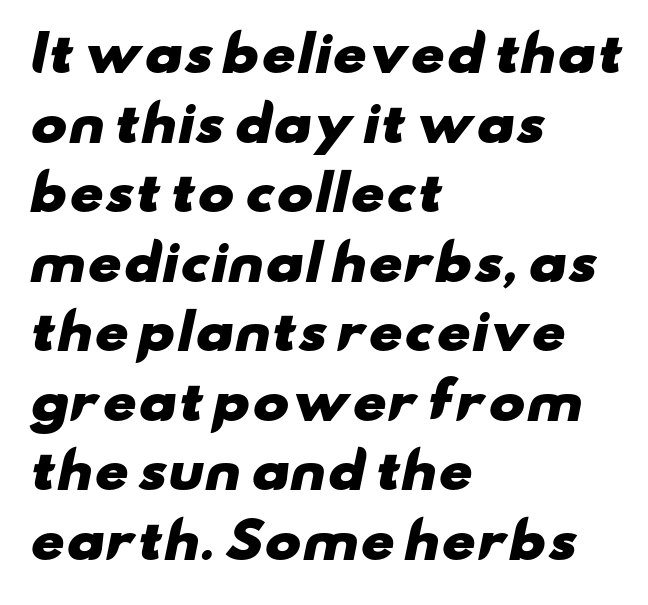
The image shows 49 px heavy, wide sans-serif type; set left-aligned, normal line spacing (1.42x), normal letter spacing, not underlined; low stroke contrast and a small x-height.
